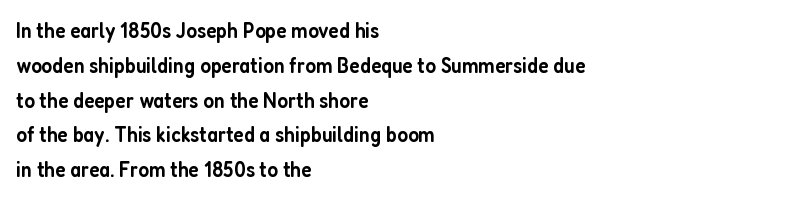
The image shows 22 px text type, upright; set left-aligned, normal line spacing (1.58x), normal letter spacing, not underlined.
